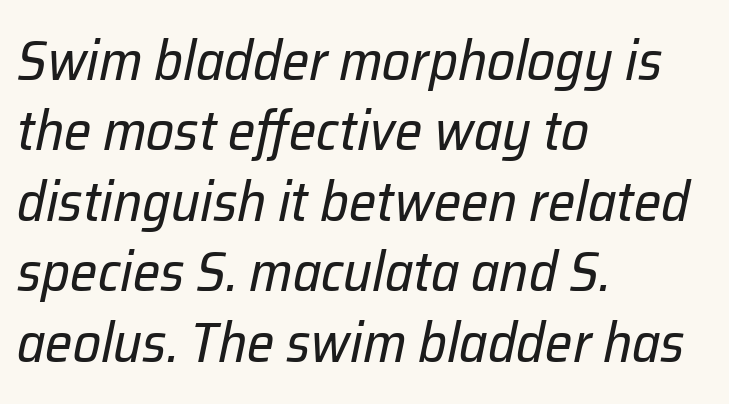
Alignment: flush left. Type without underlining. Honestly, the row spacing looks completely unremarkable. The face used here is rendered with its standard letterfit. Characters are canted at an angle relative to the baseline's perpendicular.
